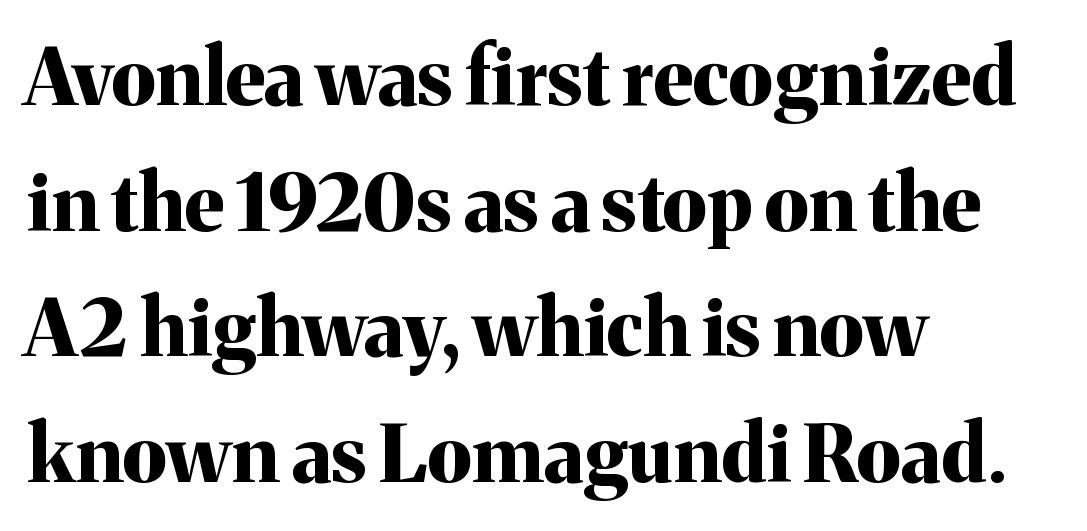
Q: Is the text bold? A: Yes.
Q: Is the text italic (slanted)? A: No, it is upright.
Q: Is the typeface a serif or a sans-serif typeface? A: Serif.
Q: Is the text underlined? A: No.
Q: How is the paragraph aligned? A: Left-aligned.
Q: Is the spacing between letters normal or unusually wide? A: Normal.
Q: Is the spacing between lines tight, normal or loose? A: Normal.
Q: Width (condensed, normal, or wide)? A: Normal.
Q: Stroke contrast? A: Medium.
Q: x-height? A: Medium.
Q: Monospaced? A: No.
